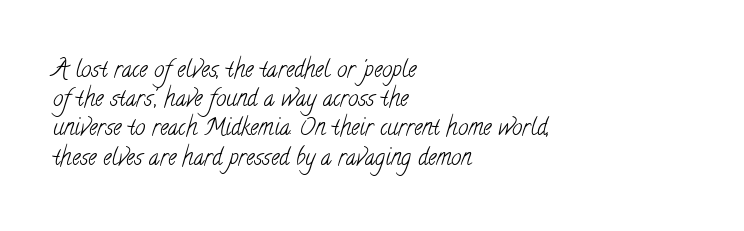
The image shows 23 px text type; set left-aligned, normal line spacing (1.27x), normal letter spacing, not underlined.
